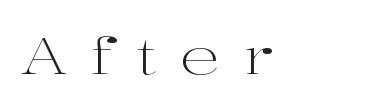
The image shows 51 px light, wide serif type, upright; set left-aligned, unusually wide letter spacing (+0.44 em), not underlined; high stroke contrast and a medium x-height.
